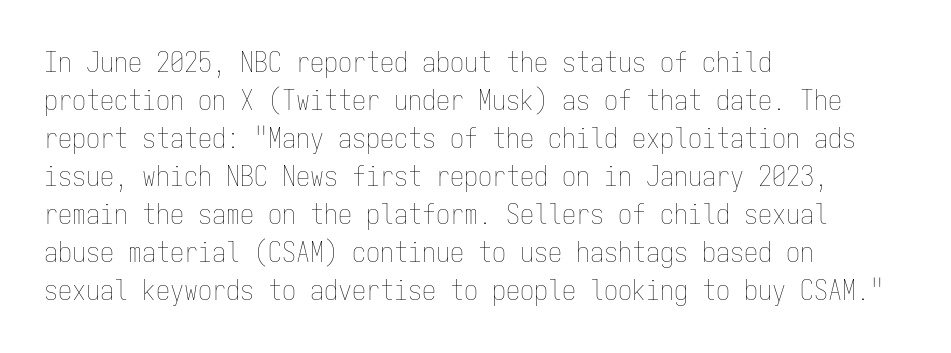
The rendering uses typewriter-style spacing with identical character cells. Does the lettering tilt? It doesn't — this is upright. Each line starts at the same left margin while the right side varies. The face looks like a standard text weight, possibly lighter.
